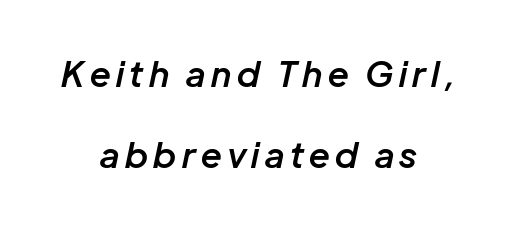
The glyphs look as if they've been sheared to an angle. Beneath every word, the page is bare. Leftover space on each line is divided equally before and after the words. Quick note: interline space is abundant. These lines are rendered in a variable-pitch font.
